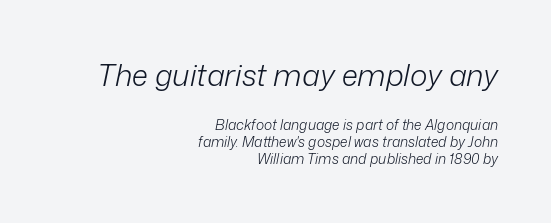
The letterforms sit at book weight or below. Glyph-to-glyph distance matches everyday printed text. The letters advance in unequal steps, a hallmark of proportional type. The composition opens big and finishes small. The space beneath each line is pristine and unruled. Designer's note — italics engaged.
